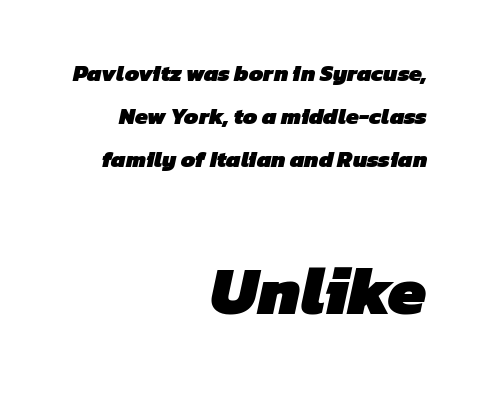
The image shows 68 px heavy sans-serif type; set right-aligned, line spacing 1.88x, normal letter spacing, not underlined; the second (bottom) block is 2.96x larger; low stroke contrast and a medium x-height.
